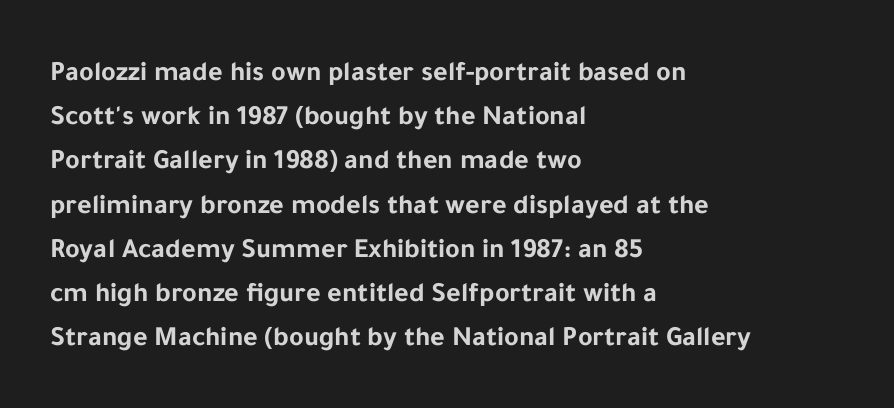
{"serif": "no", "italic": "no", "bold": "yes", "weight": "bold", "width": "normal", "stroke_contrast": "low", "x_height": "medium", "monospaced": "no", "underline": "no", "align": "left", "line_spacing": "normal", "line_spacing_ratio": 1.58, "letter_spacing": "normal", "letter_spacing_em": 0.0, "glyph_px": 28}
